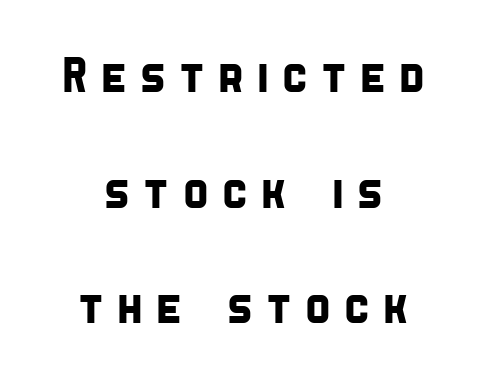
The image shows 49 px condensed sans-serif type; set centered, loose line spacing (2.36x), unusually wide letter spacing (+0.23 em), not underlined; low stroke contrast and a large x-height.
